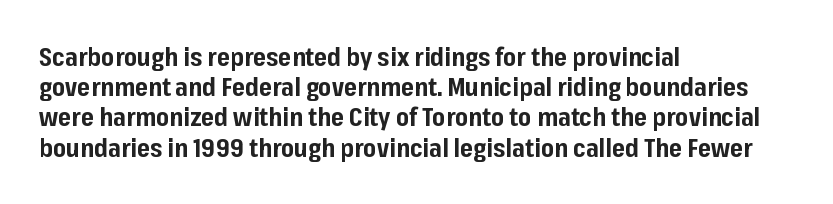
The passage shown is emphatically bold. The space directly below the letters is spotless. Tracking here is standard; glyphs follow each other at the usual distance. Where is the straight margin? On the left.
